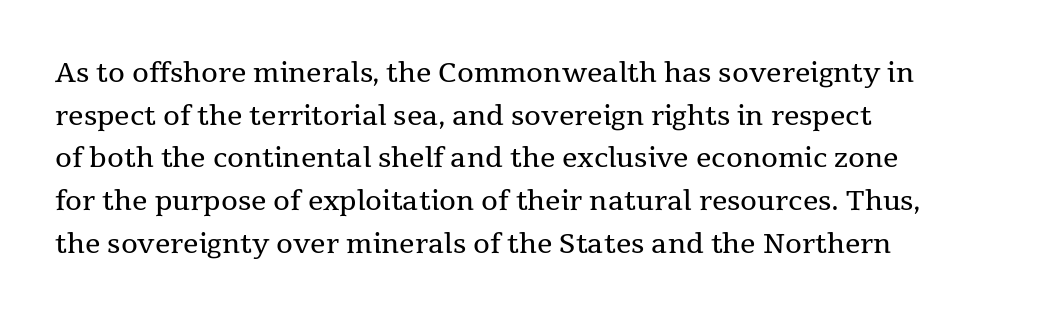
The ragged edge is on the right, which tells us the setting is flush left. Vertical strokes here are truly vertical. Heaviness? Minimal to ordinary, like unemphasized prose. Lines of text with bare space underneath.
